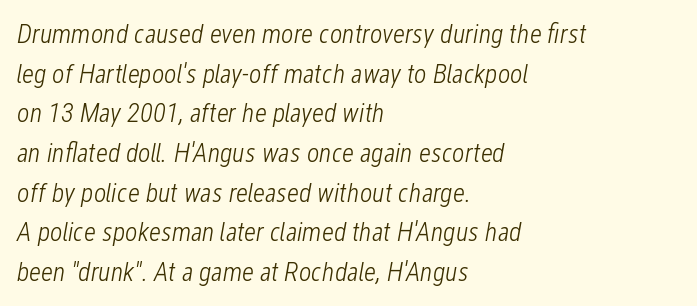
The image shows 27 px text type, italic (leaning right); set left-aligned, normal line spacing (1.47x), normal letter spacing, not underlined.
